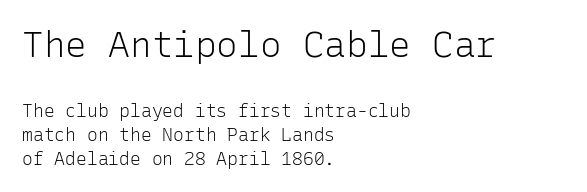
Anything drawn beneath the words? Only blank space. The rendering uses typewriter-style spacing with identical character cells. One-word summary of the alignment: left. The type sits square on the baseline with zero lean. This sample keeps an unexceptional amount of space between lines.
